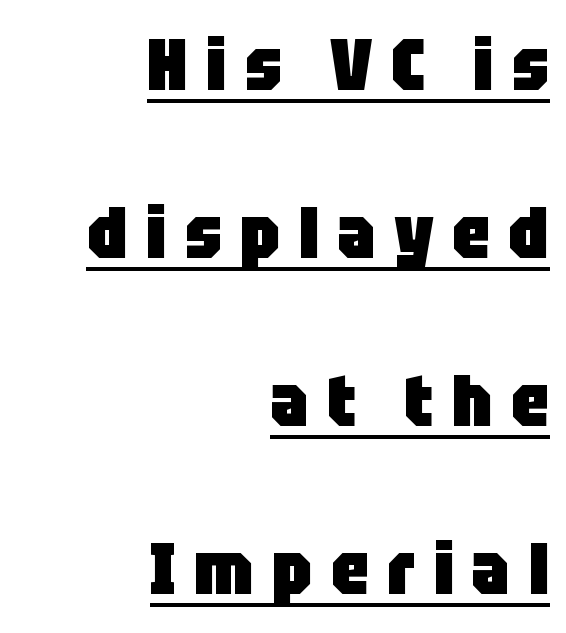
The gaps between neighbouring characters are conspicuously large. The space between consecutive lines is lavish. Does the type have serifs? No, each stem ends abruptly. Underlined type. In terms of weight, the rendering is a true, heavy bold.
